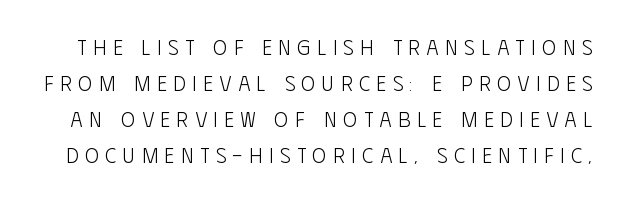
Compared with typical body copy, the letter spacing here is much looser. Unlike italic type, these characters show no tilt at all. The passage shown is not bold in any degree. Beneath every word, the page is bare.
